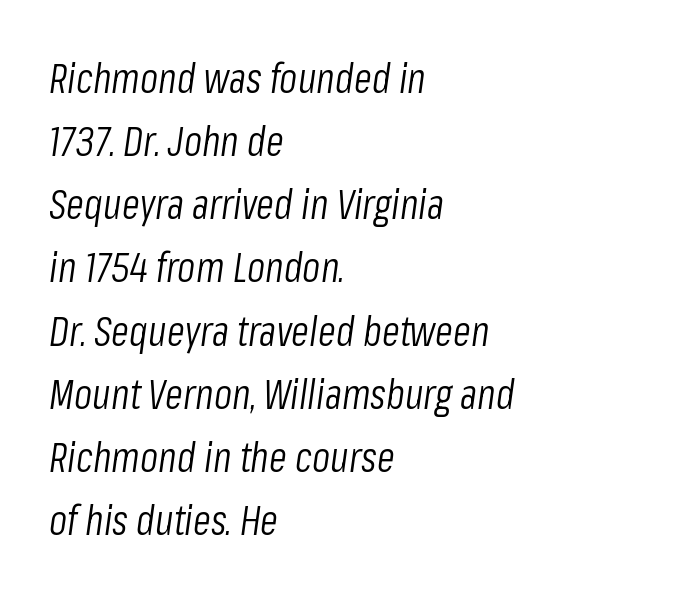
{"italic": "yes", "lean": "right", "slant_degrees": 8, "bold": "no", "weight": "light", "width": "condensed", "stroke_contrast": "low", "x_height": "medium", "monospaced": "no", "underline": "no", "align": "left", "line_spacing": "normal", "line_spacing_ratio": 1.54, "letter_spacing": "normal", "letter_spacing_em": 0.0, "glyph_px": 41}
